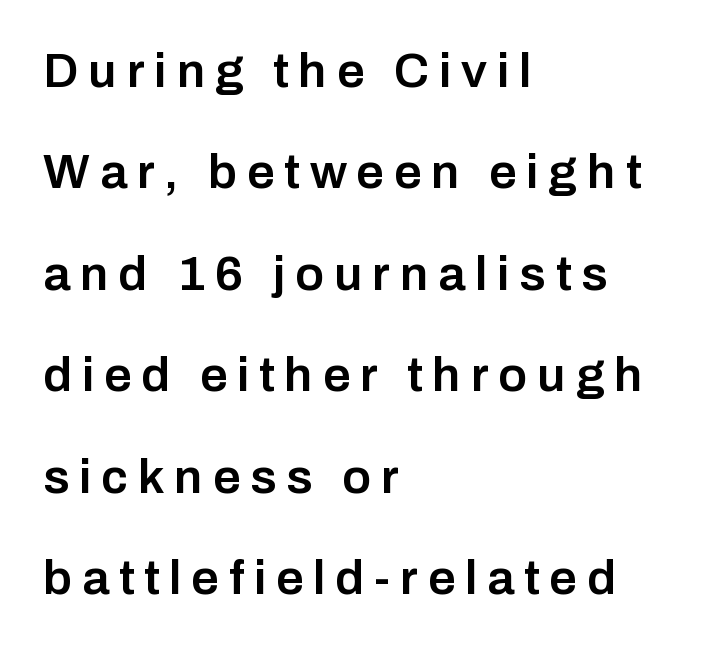
{"serif": "no", "italic": "no", "bold": "semi", "weight": "semibold", "width": "normal", "stroke_contrast": "low", "x_height": "medium", "monospaced": "no", "underline": "no", "align": "left", "line_spacing": "loose", "line_spacing_ratio": 2.07, "letter_spacing": "wide", "letter_spacing_em": 0.2, "glyph_px": 49}
